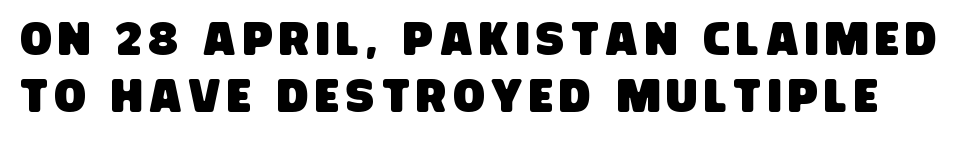
The image shows 46 px condensed sans-serif type; set line spacing 1.23x, not underlined; low stroke contrast and a large x-height.
